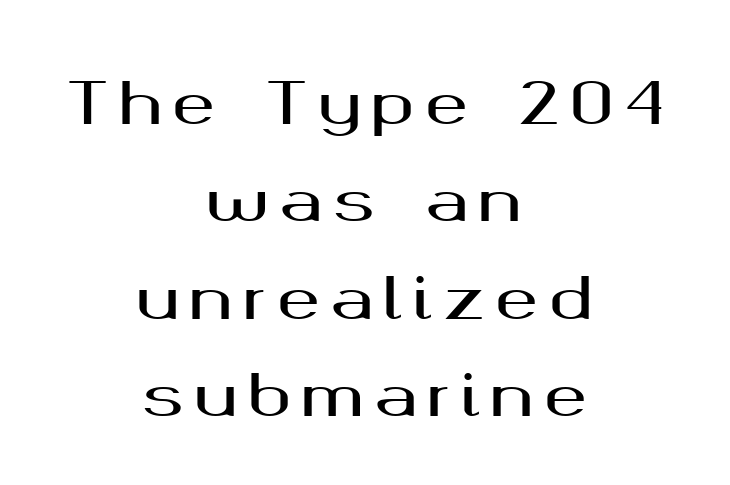
The image shows 58 px wide sans-serif type, upright; set centered, normal line spacing (1.68x), not underlined; medium stroke contrast and a medium x-height.
